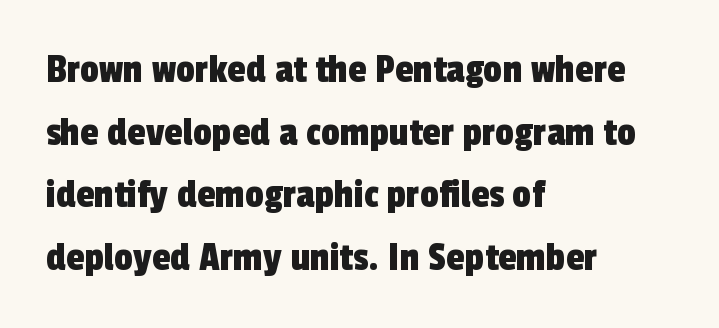
{"serif": "no", "width": "condensed", "x_height": "medium", "monospaced": "no", "underline": "no", "align": "left", "line_spacing": "normal", "line_spacing_ratio": 1.49, "letter_spacing": "normal", "letter_spacing_em": 0.0, "glyph_px": 42}
